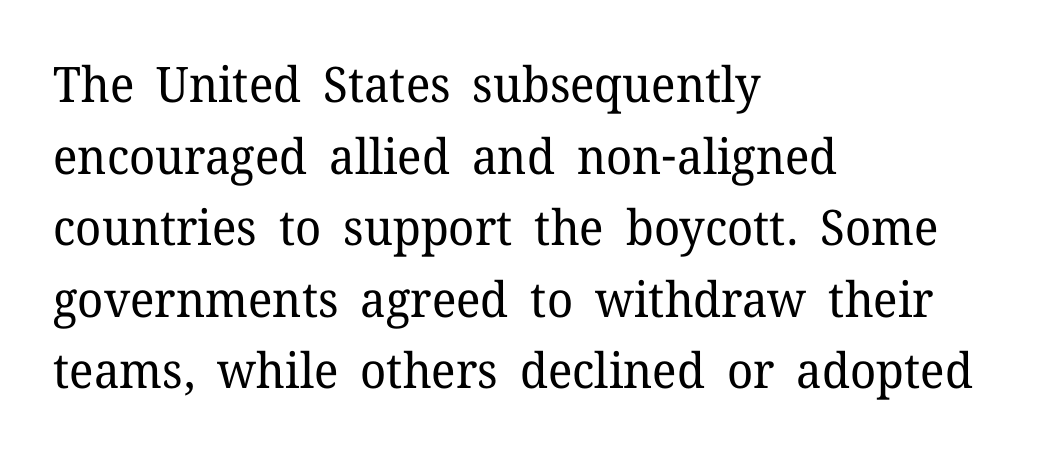
The image shows 49 px regular-weight serif type, upright; set left-aligned, normal line spacing (1.46x), normal letter spacing, not underlined; low stroke contrast and a medium x-height.
